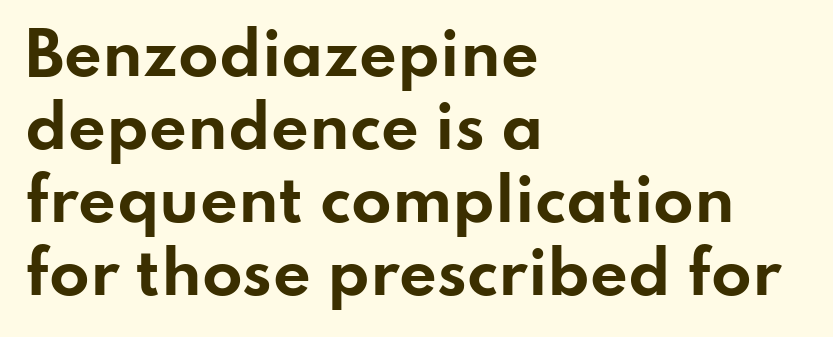
{"serif": "no", "italic": "no", "bold": "yes", "weight": "bold", "width": "wide", "stroke_contrast": "low", "x_height": "small", "monospaced": "no", "underline": "no", "align": "left", "line_spacing_ratio": 1.24, "letter_spacing": "normal", "letter_spacing_em": 0.0, "glyph_px": 59}
